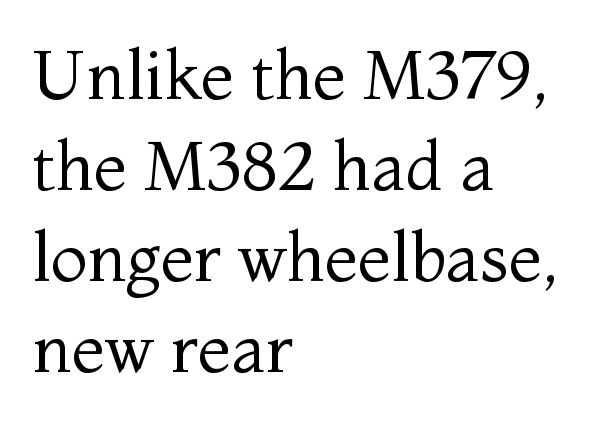
The image shows 68 px regular-weight serif type, upright; set left-aligned, normal line spacing (1.34x), normal letter spacing, not underlined; medium stroke contrast and a medium x-height.
